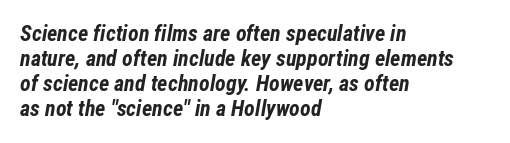
Q: Is the text bold? A: Yes.
Q: Is the text italic (slanted)? A: Yes, it leans right by about 12 degrees.
Q: Is the text underlined? A: No.
Q: How is the paragraph aligned? A: Left-aligned.
Q: Is the spacing between letters normal or unusually wide? A: Normal.
Q: Is the spacing between lines tight, normal or loose? A: Tight.
